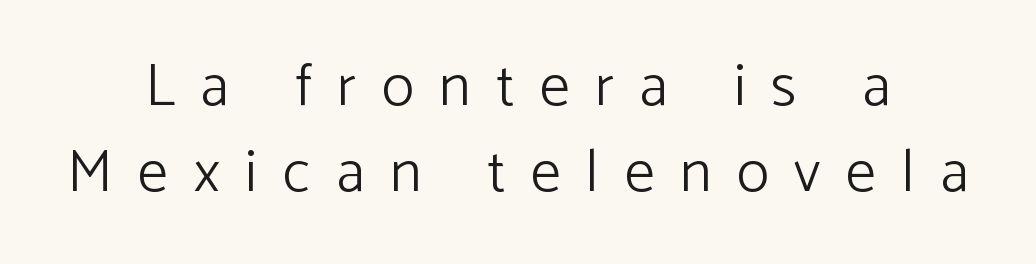
{"serif": "no", "italic": "no", "bold": "no", "weight": "light", "width": "normal", "stroke_contrast": "low", "x_height": "medium", "monospaced": "no", "underline": "no", "align": "center", "line_spacing": "normal", "line_spacing_ratio": 1.44, "letter_spacing": "wide", "letter_spacing_em": 0.43, "glyph_px": 60}
